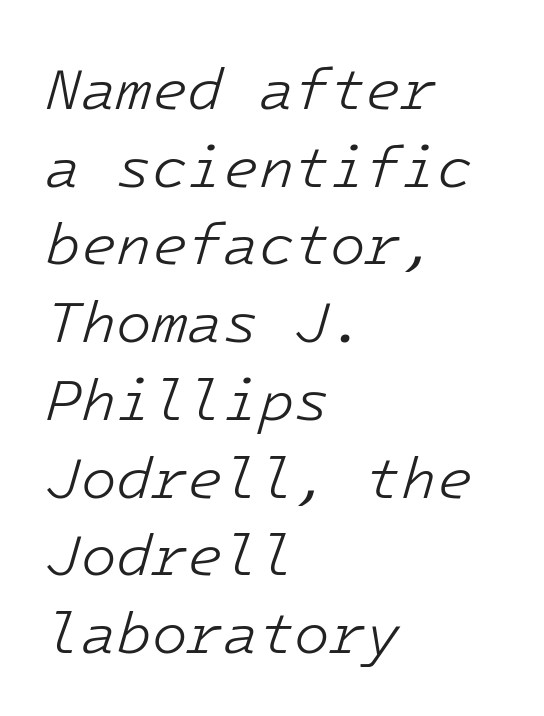
Counters stay open thanks to moderate or lighter strokes. Compared with ordinary roman type, these characters are visibly tilted. Line starts are locked; line ends wander. The rows are spaced the way most documents space them. Check the space under the baseline: it is left empty. How are the letters spaced? Ordinarily, with no added tracking.
